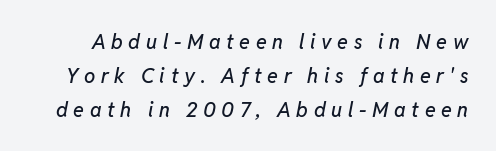
Q: Is the text italic (slanted)? A: Yes, it leans right by about 11 degrees.
Q: Is the text underlined? A: No.
Q: Is the spacing between letters normal or unusually wide? A: Unusually wide.
Q: Is the spacing between lines tight, normal or loose? A: Normal.
